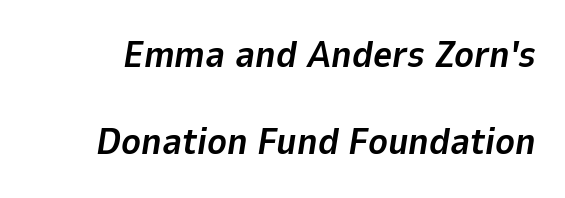
You'd pick this weight for a headline — it's a proper bold. Each letter keeps its own natural width here, so spacing adapts to shape. There's an unmistakable incline to the writing here. These lines keep a tight, regular rhythm from letter to letter. The space between consecutive lines is lavish. The baseline area is clear.
